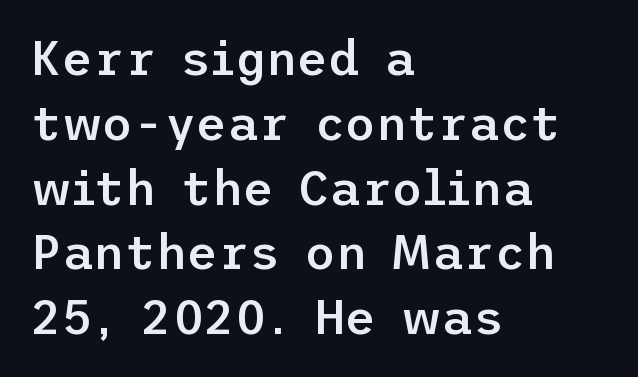
The image shows 48 px semibold sans-serif type, upright; set left-aligned, normal line spacing (1.35x), normal letter spacing, not underlined; low stroke contrast and a medium x-height.
